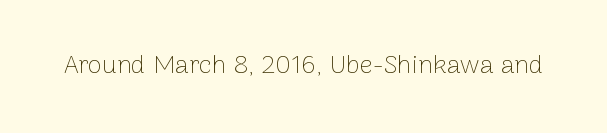
A roman cut, with each character standing at attention. Decoration check: the copy has no underline. The gaps between neighbouring characters are ordinary and unremarkable. Bold? No — there's no thickening of the strokes.
